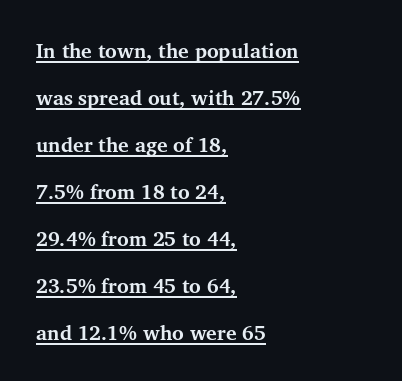
Q: Is the text bold? A: Yes.
Q: Is the text italic (slanted)? A: No, it is upright.
Q: Is the text underlined? A: Yes.
Q: How is the paragraph aligned? A: Left-aligned.
Q: Is the spacing between letters normal or unusually wide? A: Normal.
Q: Is the spacing between lines tight, normal or loose? A: Loose.
